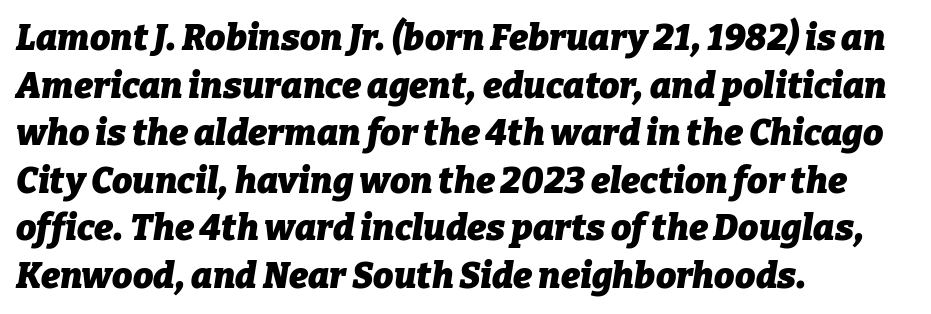
The image shows 36 px heavy type, italic (leaning right); set left-aligned, normal line spacing (1.32x), normal letter spacing, not underlined; low stroke contrast and a medium x-height.
